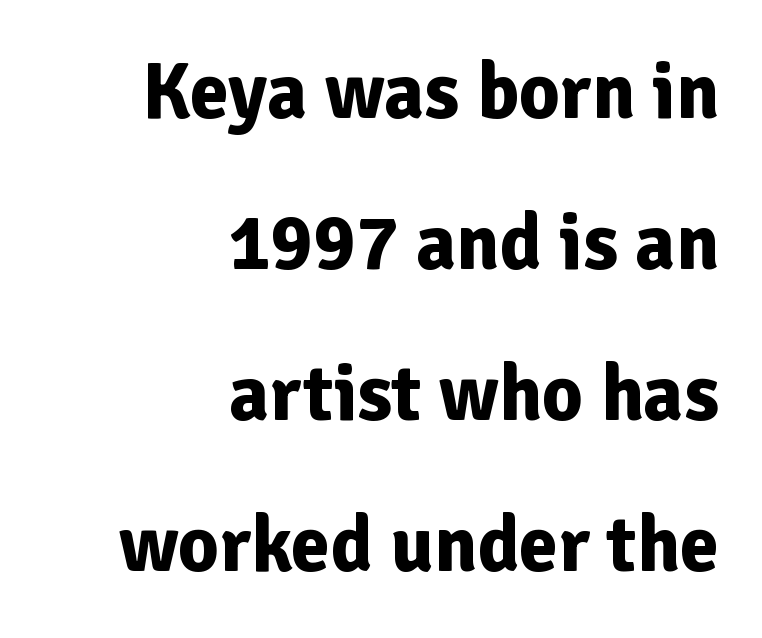
The passage shown stacks its lines with a broad gap. Clear beneath every line of the passage. Unlike italic type, these characters show no tilt at all. Every letter is thick-stroked: bold, no question. Is this a sans? Yes — the strokes have no serifs. Character widths vary here, with narrow letters taking less room than wide ones.
